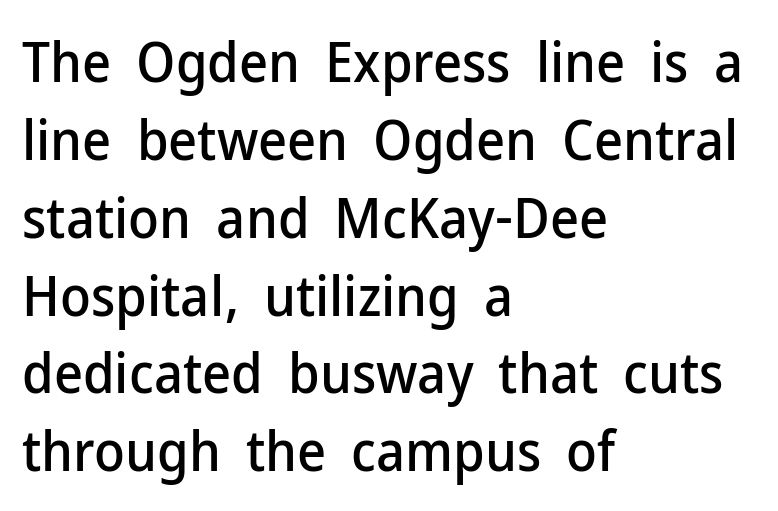
{"serif": "no", "italic": "no", "width": "normal", "stroke_contrast": "low", "x_height": "medium", "monospaced": "no", "underline": "no", "align": "left", "line_spacing": "normal", "line_spacing_ratio": 1.39, "letter_spacing": "normal", "letter_spacing_em": 0.0, "glyph_px": 56}
